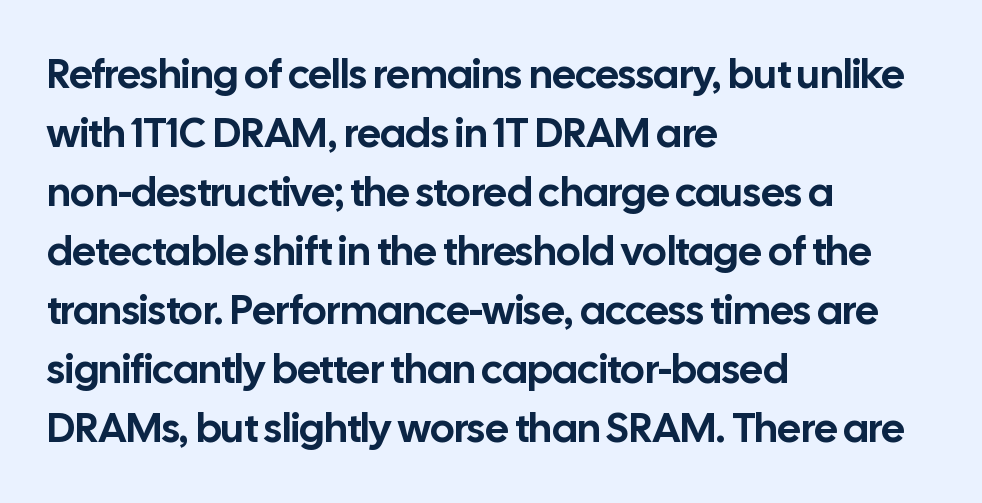
The image shows 41 px sans-serif type, upright; set left-aligned, normal line spacing (1.44x), normal letter spacing, not underlined; low stroke contrast and a medium x-height.
